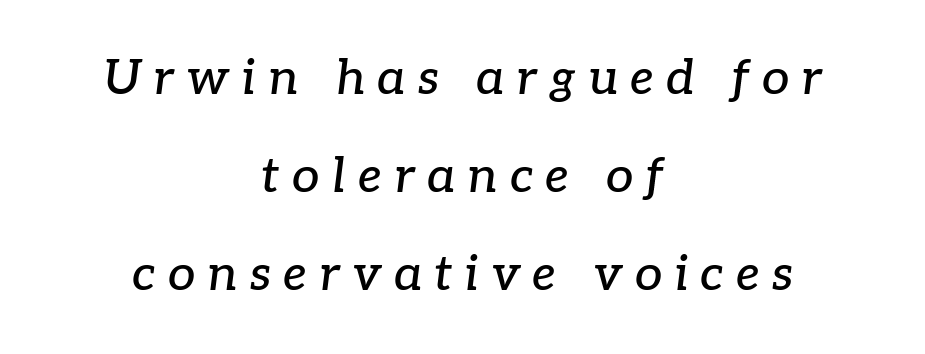
If you folded the block vertically in half, each line would mirror itself in length. Leading: increased. The characters display serif detailing at their extremities. It's the slanting kind of type. Check under the words: just untouched page. The passage shown is typed in a proportional face where columns would drift.
